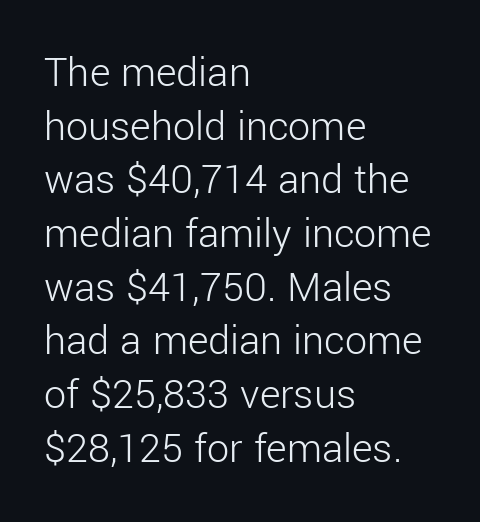
Q: Is the text bold? A: No.
Q: Is the text italic (slanted)? A: No, it is upright.
Q: Is the typeface a serif or a sans-serif typeface? A: Sans-serif.
Q: Is the text underlined? A: No.
Q: How is the paragraph aligned? A: Left-aligned.
Q: Is the spacing between letters normal or unusually wide? A: Normal.
Q: Width (condensed, normal, or wide)? A: Normal.
Q: Stroke contrast? A: Low.
Q: x-height? A: Medium.
Q: Monospaced? A: No.
